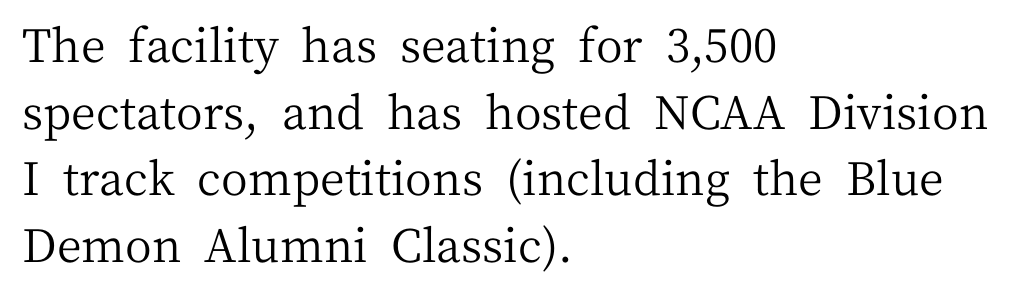
Q: Is the text bold? A: No.
Q: Is the text italic (slanted)? A: No, it is upright.
Q: Is the typeface a serif or a sans-serif typeface? A: Serif.
Q: Is the text underlined? A: No.
Q: How is the paragraph aligned? A: Left-aligned.
Q: Is the spacing between letters normal or unusually wide? A: Normal.
Q: Is the spacing between lines tight, normal or loose? A: Normal.
Q: Width (condensed, normal, or wide)? A: Normal.
Q: Stroke contrast? A: Medium.
Q: x-height? A: Medium.
Q: Monospaced? A: No.
